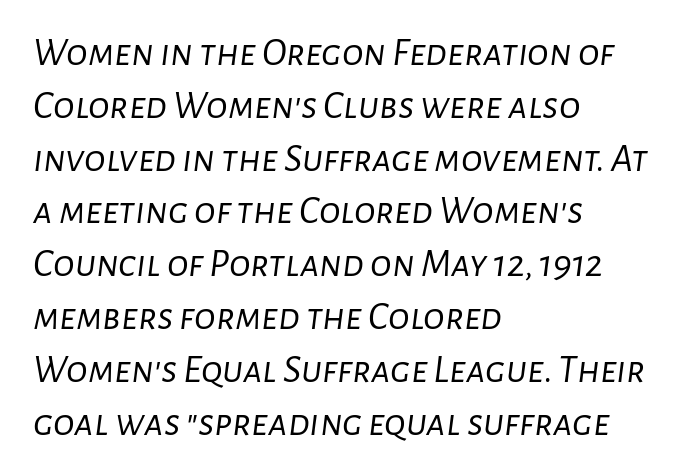
This sample keeps an unexceptional amount of space between lines. Each stroke keeps to a modest, everyday thickness or less. Spacing verdict: proportional, widths tailored to each character. The rag falls on the right side of this text block. Glyph-to-glyph distance matches everyday printed text.
